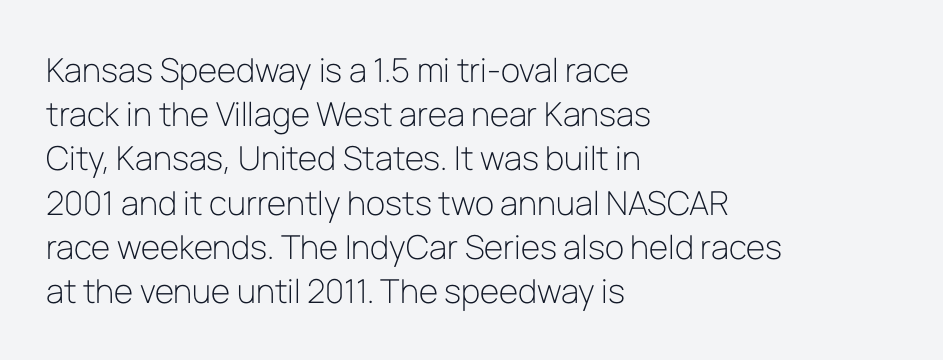
The image shows 33 px light sans-serif type, upright; set left-aligned, normal line spacing (1.34x), normal letter spacing, not underlined; low stroke contrast and a medium x-height.
